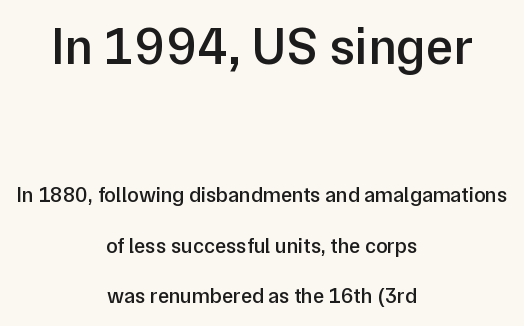
{"serif": "no", "italic": "no", "bold": "semi", "weight": "semibold", "width": "normal", "stroke_contrast": "low", "x_height": "medium", "monospaced": "no", "underline": "no", "align": "center", "line_spacing": "loose", "line_spacing_ratio": 2.4, "letter_spacing": "normal", "letter_spacing_em": 0.0, "larger_block": "first", "size_ratio": 2.48, "glyph_px": 52}
